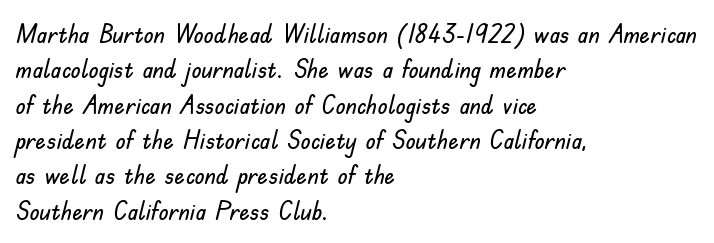
Q: Is the text italic (slanted)? A: Yes.
Q: Is the text underlined? A: No.
Q: How is the paragraph aligned? A: Left-aligned.
Q: Is the spacing between letters normal or unusually wide? A: Normal.
Q: Is the spacing between lines tight, normal or loose? A: Normal.
